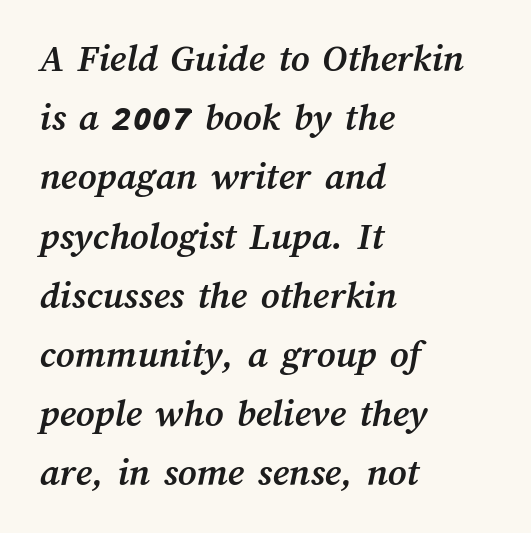
Q: Is the text bold? A: Yes.
Q: Is the text underlined? A: No.
Q: How is the paragraph aligned? A: Left-aligned.
Q: Is the spacing between letters normal or unusually wide? A: Normal.
Q: Is the spacing between lines tight, normal or loose? A: Normal.
Q: Width (condensed, normal, or wide)? A: Normal.
Q: Stroke contrast? A: Medium.
Q: x-height? A: Medium.
Q: Monospaced? A: No.
